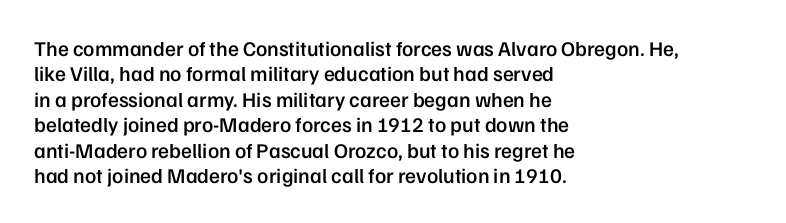
Q: Is the text bold? A: Semi-bold.
Q: Is the text italic (slanted)? A: No, it is upright.
Q: Is the text underlined? A: No.
Q: How is the paragraph aligned? A: Left-aligned.
Q: Is the spacing between letters normal or unusually wide? A: Normal.
